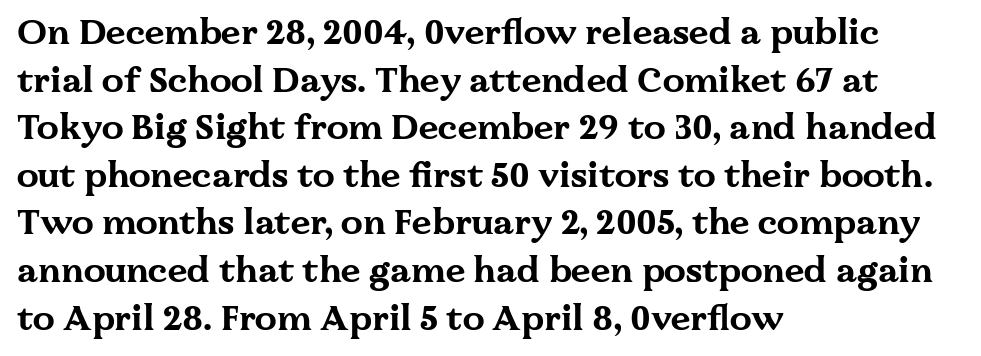
The image shows 35 px bold, wide serif type, upright; set left-aligned, normal line spacing (1.36x), normal letter spacing, not underlined; medium stroke contrast and a medium x-height.
